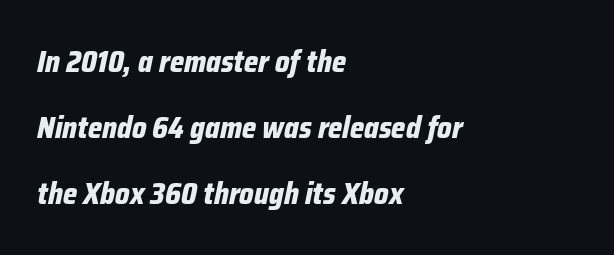
Type without underlining. A dark, heavy texture on the line: the type is bold. A classic flush-left, rag-right setting is used for this passage. Tall strokes in this sample are angled rather than plumb. Notice the wide empty band between every row — that's loose leading. The horizontal fit of the characters is conventional and even.
